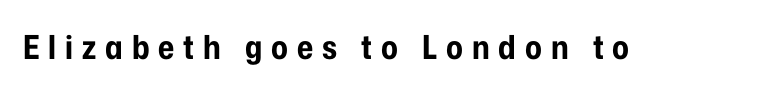
Q: Is the text bold? A: Yes.
Q: Is the text italic (slanted)? A: No, it is upright.
Q: Is the typeface a serif or a sans-serif typeface? A: Sans-serif.
Q: Is the text underlined? A: No.
Q: Is the spacing between letters normal or unusually wide? A: Unusually wide.
Q: Width (condensed, normal, or wide)? A: Condensed.
Q: Stroke contrast? A: Low.
Q: x-height? A: Medium.
Q: Monospaced? A: No.
